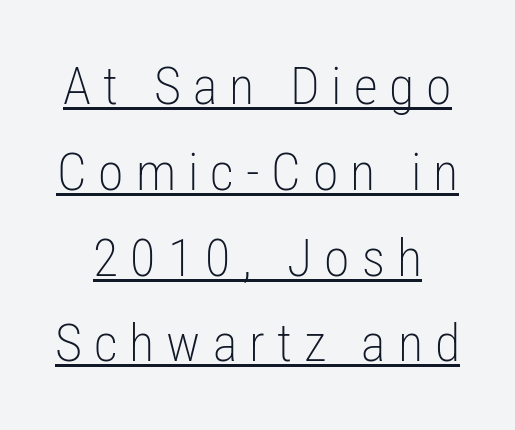
Q: Is the text bold? A: No.
Q: Is the text italic (slanted)? A: No, it is upright.
Q: Is the typeface a serif or a sans-serif typeface? A: Sans-serif.
Q: Is the text underlined? A: Yes.
Q: Is the spacing between letters normal or unusually wide? A: Unusually wide.
Q: Is the spacing between lines tight, normal or loose? A: Normal.
Q: Width (condensed, normal, or wide)? A: Condensed.
Q: Stroke contrast? A: Low.
Q: x-height? A: Medium.
Q: Monospaced? A: No.
